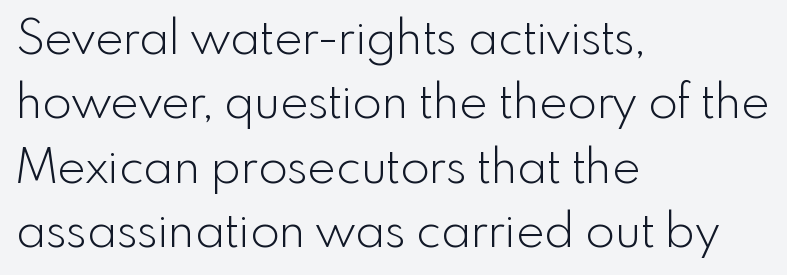
Bare-footed words on every line. Does the type have serifs? No, each stem ends abruptly. This sample keeps an unexceptional amount of space between lines. No italicization has been applied; the sample stays upright. The weight would be labelled regular, book, light, or lighter still. Proportional: the letters do not fall into vertical columns.
